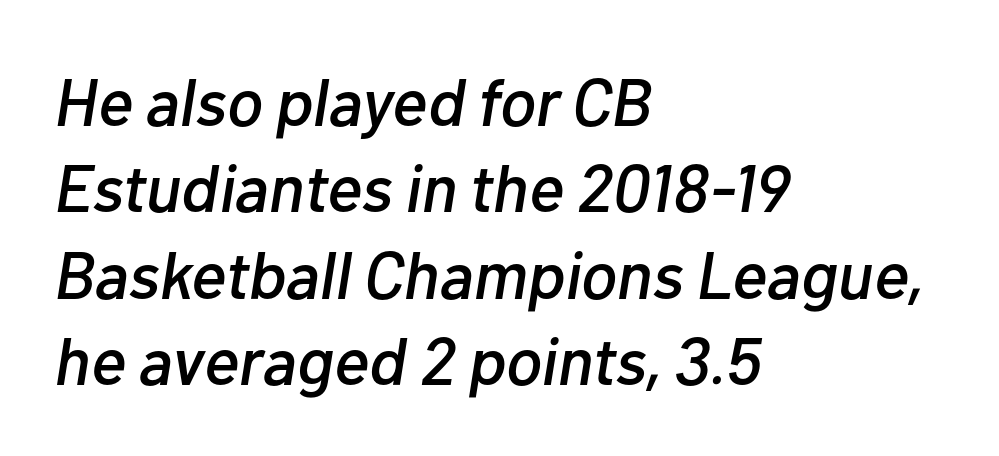
Q: Is the text italic (slanted)? A: Yes, it leans right by about 10 degrees.
Q: Is the text underlined? A: No.
Q: How is the paragraph aligned? A: Left-aligned.
Q: Is the spacing between letters normal or unusually wide? A: Normal.
Q: Is the spacing between lines tight, normal or loose? A: Normal.
Q: Width (condensed, normal, or wide)? A: Normal.
Q: Stroke contrast? A: Low.
Q: x-height? A: Medium.
Q: Monospaced? A: No.
